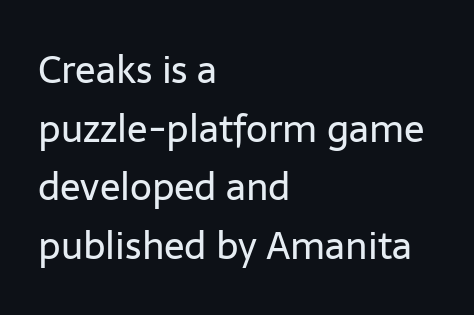
Q: Is the text bold? A: No.
Q: Is the text italic (slanted)? A: No, it is upright.
Q: Is the typeface a serif or a sans-serif typeface? A: Sans-serif.
Q: Is the text underlined? A: No.
Q: How is the paragraph aligned? A: Left-aligned.
Q: Is the spacing between letters normal or unusually wide? A: Normal.
Q: Is the spacing between lines tight, normal or loose? A: Normal.
Q: Width (condensed, normal, or wide)? A: Normal.
Q: Stroke contrast? A: Low.
Q: x-height? A: Medium.
Q: Monospaced? A: No.
